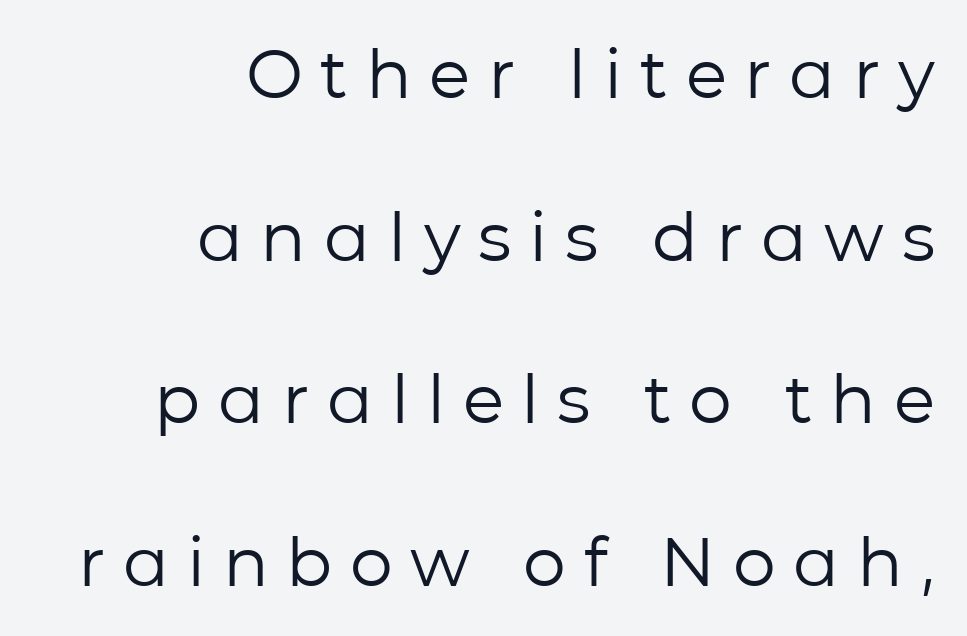
{"serif": "no", "italic": "no", "bold": "no", "weight": "regular", "width": "normal", "stroke_contrast": "low", "x_height": "medium", "monospaced": "no", "underline": "no", "align": "right", "line_spacing": "loose", "line_spacing_ratio": 2.39, "letter_spacing": "wide", "letter_spacing_em": 0.26, "glyph_px": 68}
